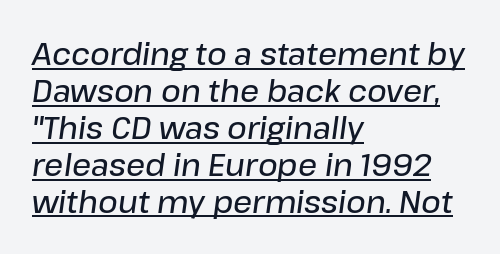
{"italic": "yes", "lean": "right", "slant_degrees": 8, "bold": "semi", "weight": "semibold", "width": "normal", "stroke_contrast": "low", "x_height": "medium", "monospaced": "no", "underline": "yes", "align": "left", "line_spacing_ratio": 1.23, "letter_spacing": "normal", "letter_spacing_em": 0.0, "glyph_px": 30}
